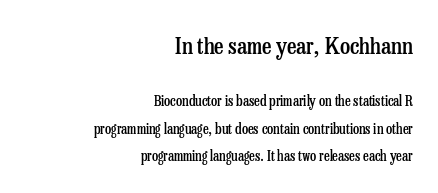
{"italic": "no", "bold": "semi", "underline": "no", "align": "right", "line_spacing": "loose", "line_spacing_ratio": 1.96, "letter_spacing": "normal", "letter_spacing_em": 0.0, "larger_block": "first", "size_ratio": 1.64, "glyph_px": 23}
